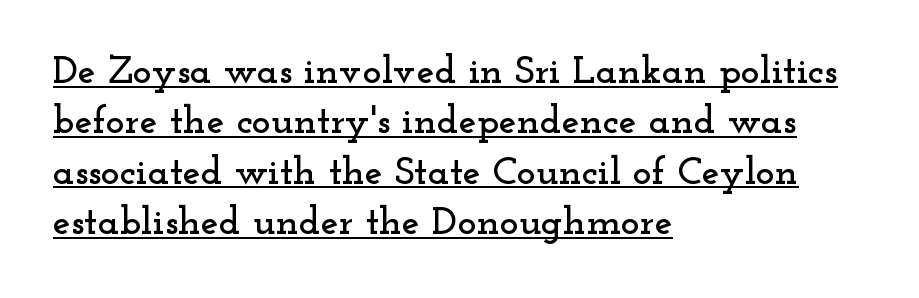
Q: Is the text italic (slanted)? A: No, it is upright.
Q: Is the typeface a serif or a sans-serif typeface? A: Serif.
Q: Is the text underlined? A: Yes.
Q: How is the paragraph aligned? A: Left-aligned.
Q: Is the spacing between letters normal or unusually wide? A: Normal.
Q: Is the spacing between lines tight, normal or loose? A: Normal.
Q: Width (condensed, normal, or wide)? A: Wide.
Q: Stroke contrast? A: Low.
Q: x-height? A: Small.
Q: Monospaced? A: No.
